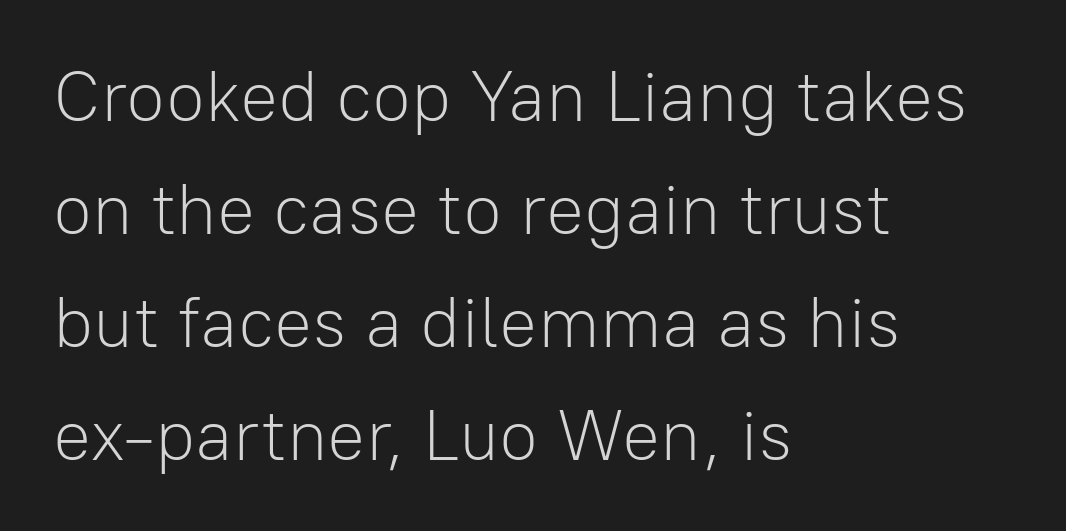
The image shows 71 px light sans-serif type, upright; set left-aligned, normal line spacing (1.59x), normal letter spacing, not underlined; low stroke contrast and a medium x-height.
